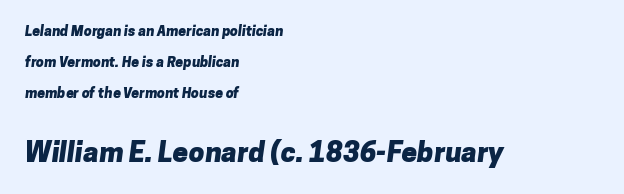
{"serif": "no", "bold": "yes", "weight": "heavy", "width": "normal", "stroke_contrast": "low", "x_height": "medium", "monospaced": "no", "underline": "no", "align": "left", "line_spacing": "loose", "line_spacing_ratio": 2.22, "letter_spacing": "normal", "letter_spacing_em": 0.0, "larger_block": "second", "size_ratio": 2.0, "glyph_px": 28}
